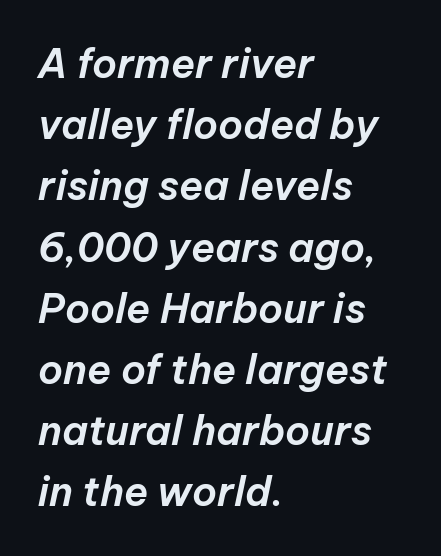
The image shows 40 px text type, italic (leaning right); set left-aligned, normal line spacing (1.53x), normal letter spacing, not underlined; low stroke contrast and a medium x-height.
